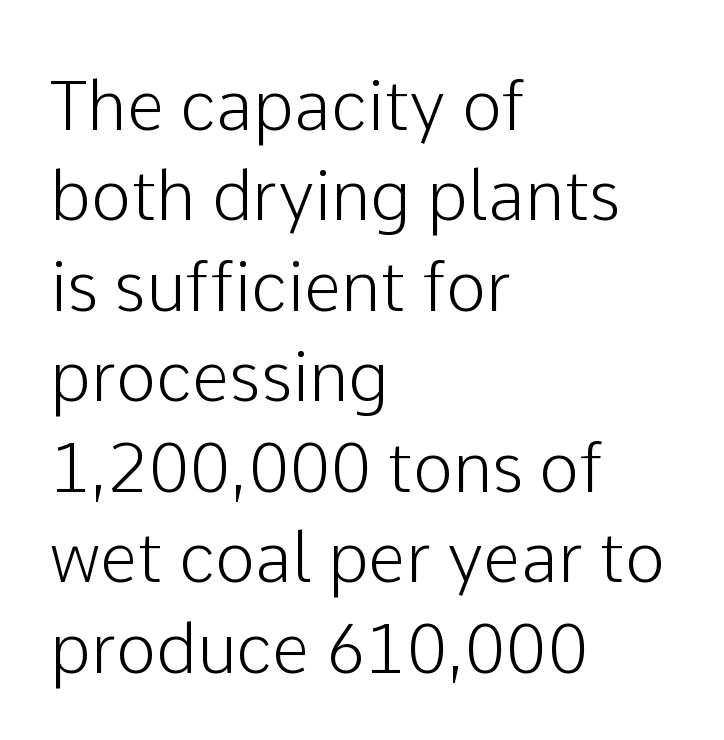
The image shows 68 px sans-serif type, upright; set left-aligned, normal line spacing (1.33x), normal letter spacing, not underlined; low stroke contrast and a medium x-height.
